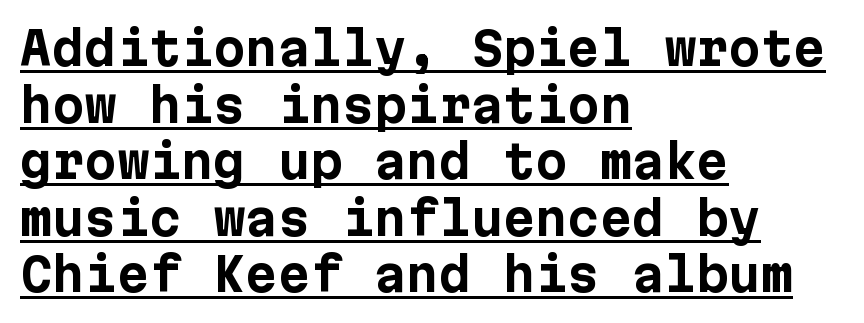
Q: Is the text bold? A: Yes.
Q: Is the text italic (slanted)? A: No, it is upright.
Q: Is the typeface a serif or a sans-serif typeface? A: Sans-serif.
Q: Is the text underlined? A: Yes.
Q: How is the paragraph aligned? A: Left-aligned.
Q: Is the spacing between letters normal or unusually wide? A: Normal.
Q: Width (condensed, normal, or wide)? A: Normal.
Q: Stroke contrast? A: Low.
Q: x-height? A: Medium.
